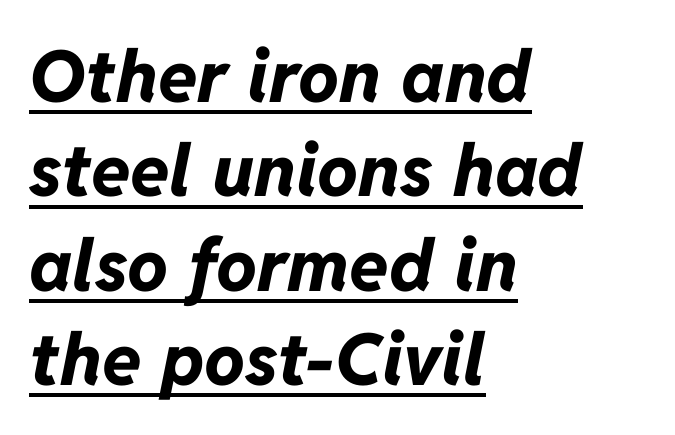
The image shows 72 px bold type, italic (leaning right); set left-aligned, normal line spacing (1.31x), normal letter spacing, underlined; low stroke contrast and a medium x-height.
